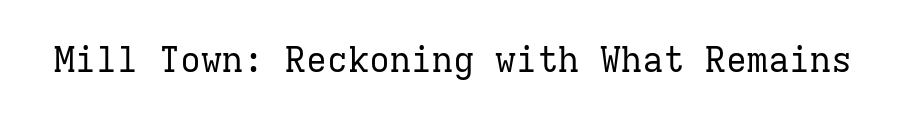
{"serif": "yes", "italic": "no", "bold": "no", "weight": "regular", "width": "normal", "stroke_contrast": "low", "x_height": "medium", "monospaced": "yes", "underline": "no", "letter_spacing": "normal", "letter_spacing_em": 0.0, "glyph_px": 35}
